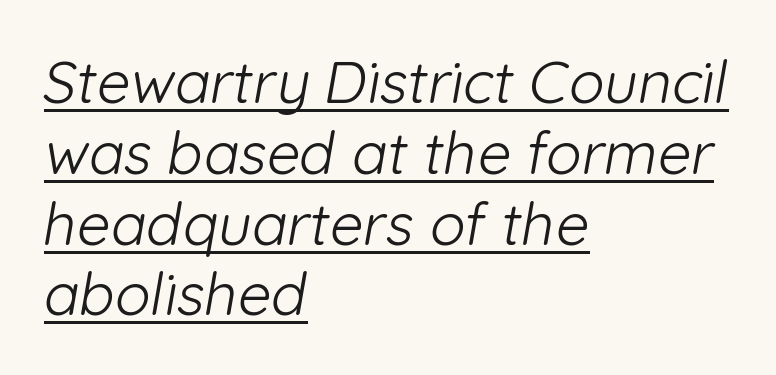
The image shows 59 px light sans-serif type; set left-aligned, line spacing 1.2x, normal letter spacing, underlined; low stroke contrast and a medium x-height.
